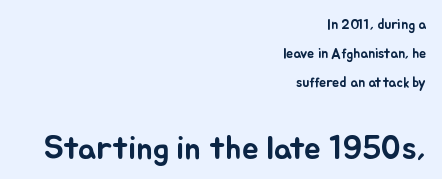
{"italic": "no", "width": "normal", "stroke_contrast": "low", "x_height": "small", "monospaced": "no", "underline": "no", "align": "right", "line_spacing": "loose", "line_spacing_ratio": 2.06, "letter_spacing": "normal", "letter_spacing_em": 0.0, "larger_block": "second", "size_ratio": 2.36, "glyph_px": 33}
